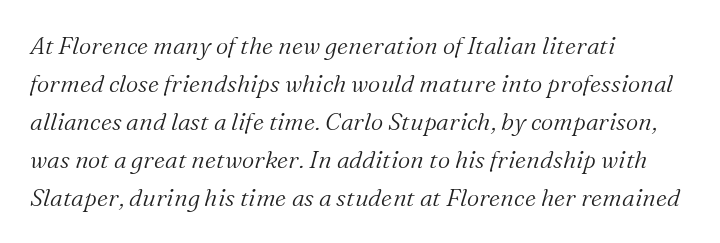
Q: Is the text bold? A: No.
Q: Is the text italic (slanted)? A: Yes, it leans right by about 16 degrees.
Q: Is the text underlined? A: No.
Q: How is the paragraph aligned? A: Left-aligned.
Q: Is the spacing between letters normal or unusually wide? A: Normal.
Q: Is the spacing between lines tight, normal or loose? A: Normal.
